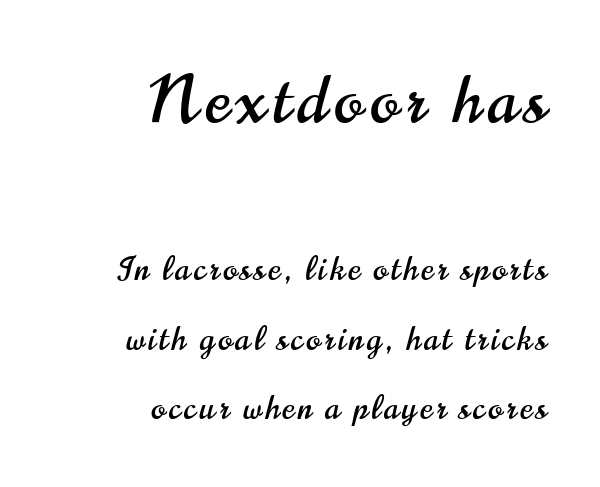
{"serif": "no", "width": "condensed", "stroke_contrast": "high", "x_height": "small", "monospaced": "no", "underline": "no", "align": "right", "line_spacing": "loose", "line_spacing_ratio": 2.11, "larger_block": "first", "size_ratio": 2.0, "glyph_px": 66}
